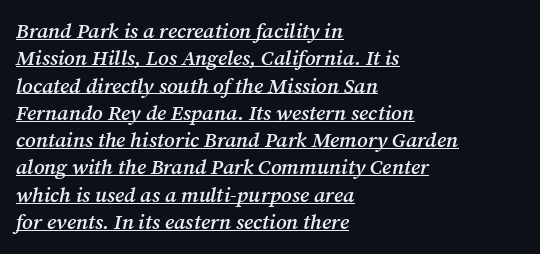
The image shows 21 px text type, italic (leaning right); set left-aligned, normal line spacing (1.3x), normal letter spacing, underlined.
